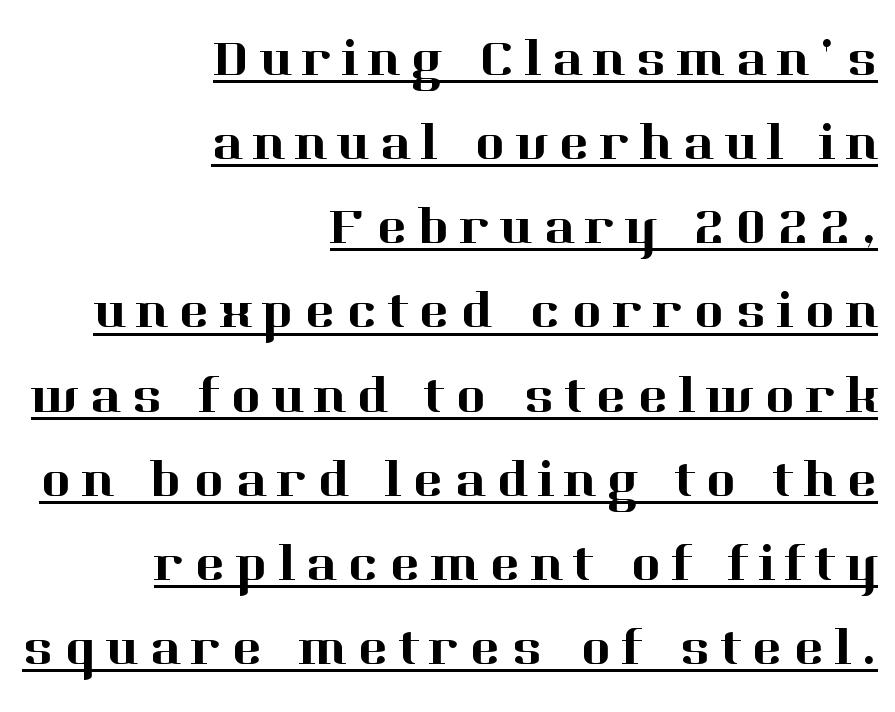
The image shows 51 px serif type, upright; set right-aligned, normal line spacing (1.65x), unusually wide letter spacing (+0.21 em), underlined; high stroke contrast and a medium x-height.
